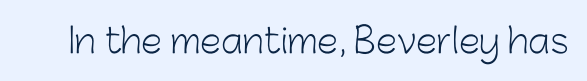
The image shows 34 px light sans-serif type, upright; set normal letter spacing, not underlined; low stroke contrast and a medium x-height.
